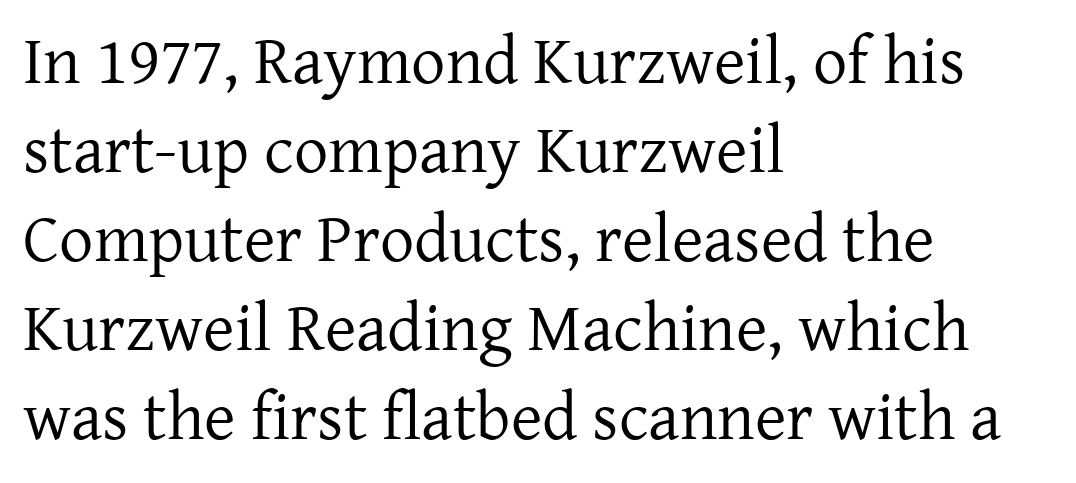
{"serif": "yes", "italic": "no", "bold": "no", "weight": "regular", "width": "normal", "stroke_contrast": "low", "x_height": "medium", "monospaced": "no", "underline": "no", "align": "left", "line_spacing": "normal", "line_spacing_ratio": 1.31, "letter_spacing": "normal", "letter_spacing_em": 0.0, "glyph_px": 68}
